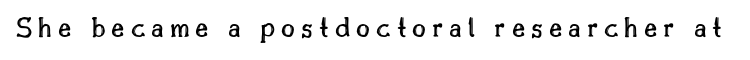
Character widths vary here, with narrow letters taking less room than wide ones. It's the straight-up-and-down kind of type. Beneath every word, the page is bare. Someone cranked the tracking dial way up on this one.
